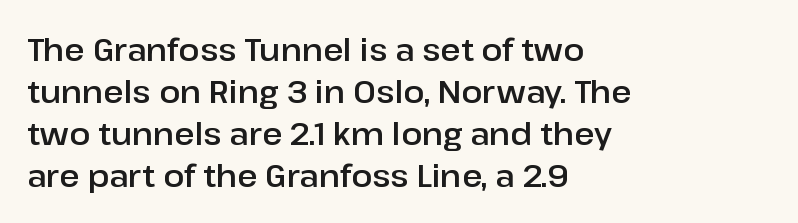
Each line starts at the same left margin while the right side varies. A typesetter would call this proportional, since set widths differ per character. Notice how descenders clear the ascenders below comfortably — that's standard leading. Descenders are the only things crossing below the line.
